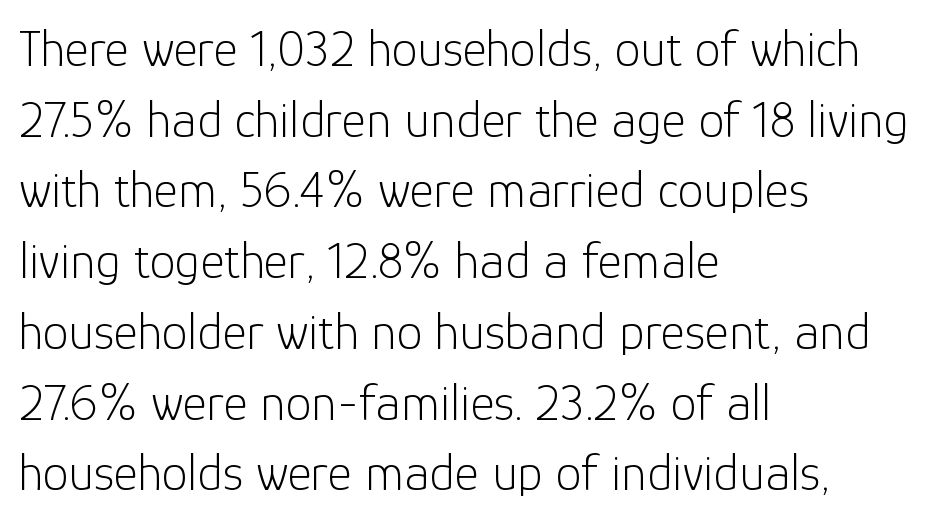
{"serif": "no", "italic": "no", "bold": "no", "weight": "light", "width": "normal", "stroke_contrast": "low", "x_height": "medium", "monospaced": "no", "underline": "no", "align": "left", "line_spacing": "normal", "line_spacing_ratio": 1.36, "letter_spacing": "normal", "letter_spacing_em": 0.0, "glyph_px": 52}
